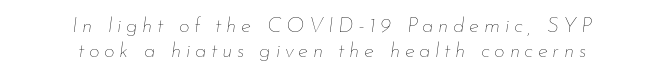
Every character sits at an angle, as italics do. These glyphs show unthickened strokes, regular width or finer. Teacher's note: observe the equal gaps on both sides — that is centered alignment. The zone under the glyphs is completely vacant. You could only call the tracking loose — the letters float apart.
